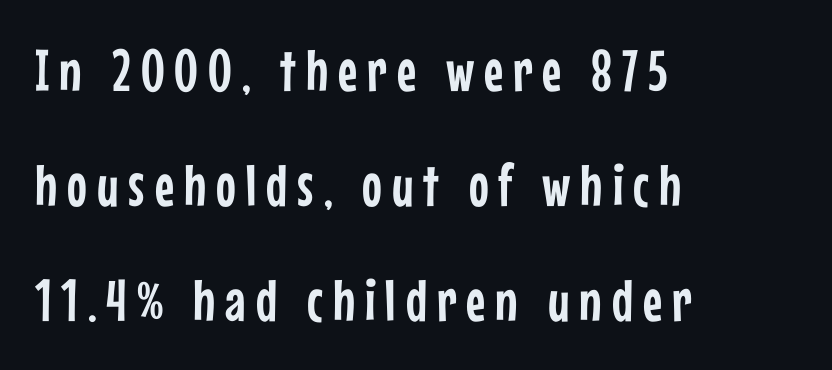
Q: Is the text italic (slanted)? A: No, it is upright.
Q: Is the typeface a serif or a sans-serif typeface? A: Sans-serif.
Q: Is the text underlined? A: No.
Q: How is the paragraph aligned? A: Left-aligned.
Q: Is the spacing between lines tight, normal or loose? A: Loose.
Q: Width (condensed, normal, or wide)? A: Condensed.
Q: Stroke contrast? A: Low.
Q: x-height? A: Medium.
Q: Monospaced? A: No.
